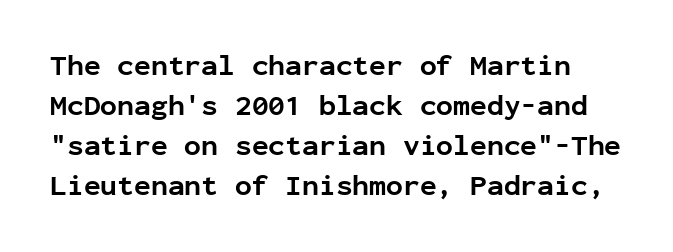
{"serif": "no", "italic": "no", "bold": "yes", "weight": "bold", "width": "normal", "stroke_contrast": "low", "x_height": "medium", "monospaced": "yes", "underline": "no", "line_spacing": "normal", "line_spacing_ratio": 1.43, "letter_spacing": "normal", "letter_spacing_em": 0.0, "glyph_px": 28}
